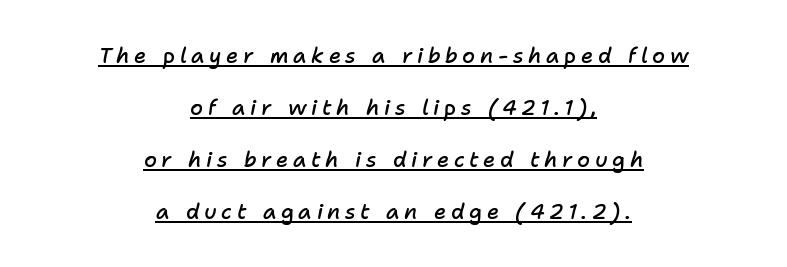
{"italic": "yes", "lean": "right", "slant_degrees": 11, "bold": "semi", "underline": "yes", "align": "center", "line_spacing": "loose", "line_spacing_ratio": 2.47, "letter_spacing": "wide", "letter_spacing_em": 0.22, "glyph_px": 21}
